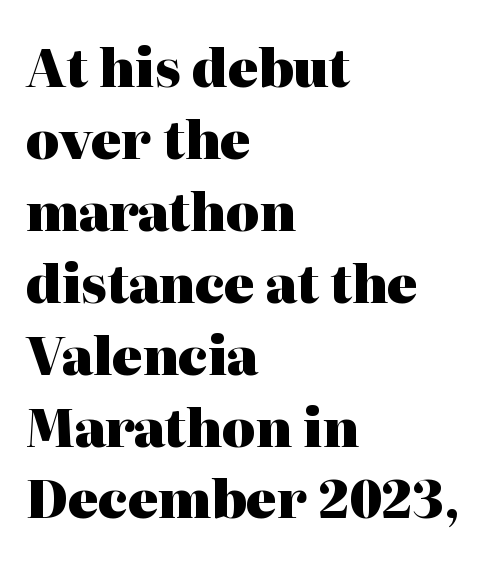
In CSS terms this would be text-align: left. The type is set solid horizontally, with unmodified tracking. Posture: upright roman. Examine the stroke ends and you'll spot serifs.
